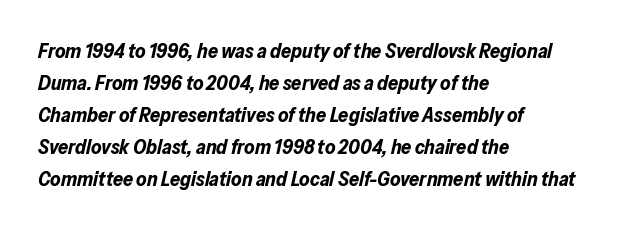
Q: Is the text bold? A: Yes.
Q: Is the text italic (slanted)? A: Yes, it leans right by about 13 degrees.
Q: Is the text underlined? A: No.
Q: How is the paragraph aligned? A: Left-aligned.
Q: Is the spacing between letters normal or unusually wide? A: Normal.
Q: Is the spacing between lines tight, normal or loose? A: Normal.
